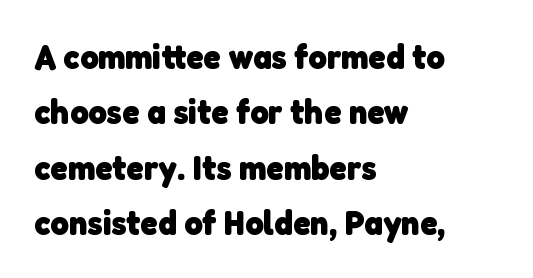
Q: Is the text bold? A: Yes.
Q: Is the typeface a serif or a sans-serif typeface? A: Sans-serif.
Q: Is the text underlined? A: No.
Q: How is the paragraph aligned? A: Left-aligned.
Q: Is the spacing between letters normal or unusually wide? A: Normal.
Q: Is the spacing between lines tight, normal or loose? A: Normal.
Q: Width (condensed, normal, or wide)? A: Normal.
Q: Stroke contrast? A: Low.
Q: x-height? A: Medium.
Q: Monospaced? A: No.
